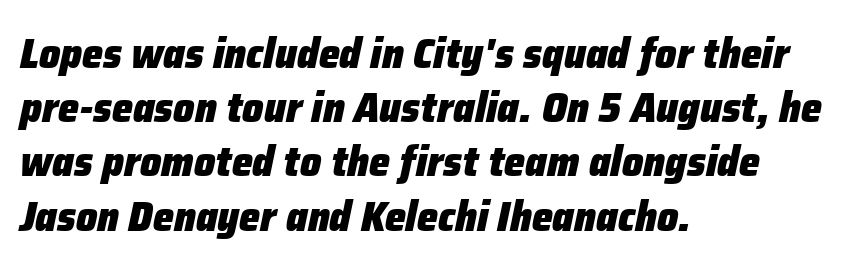
Q: Is the text bold? A: Yes.
Q: Is the text italic (slanted)? A: Yes, it leans right by about 12 degrees.
Q: Is the text underlined? A: No.
Q: How is the paragraph aligned? A: Left-aligned.
Q: Is the spacing between letters normal or unusually wide? A: Normal.
Q: Is the spacing between lines tight, normal or loose? A: Normal.
Q: Width (condensed, normal, or wide)? A: Normal.
Q: Stroke contrast? A: Low.
Q: x-height? A: Medium.
Q: Monospaced? A: No.
